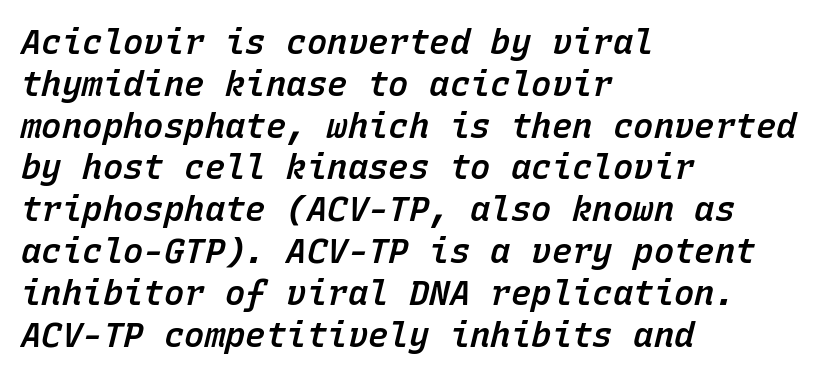
Q: Is the text bold? A: Semi-bold.
Q: Is the text italic (slanted)? A: Yes, it leans right by about 15 degrees.
Q: Is the text underlined? A: No.
Q: How is the paragraph aligned? A: Left-aligned.
Q: Is the spacing between letters normal or unusually wide? A: Normal.
Q: Width (condensed, normal, or wide)? A: Normal.
Q: Stroke contrast? A: Low.
Q: x-height? A: Medium.
Q: Monospaced? A: Yes.
